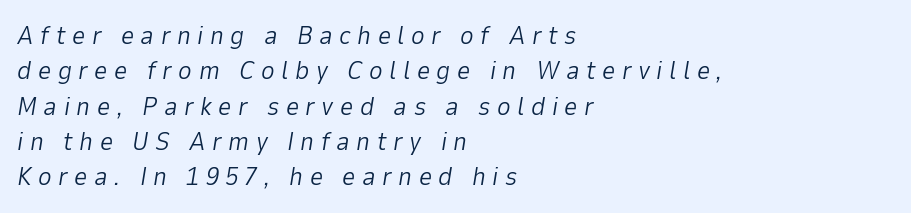
The strokes carry an ordinary text weight at most. Caption: multi-line text, flush left, ragged right. Slant detected: the letters are inclined. The type is letterspaced generously, with wide tracking. How would I describe the line gaps? Plain and ordinary. Descender tails drop into unmarked territory.
